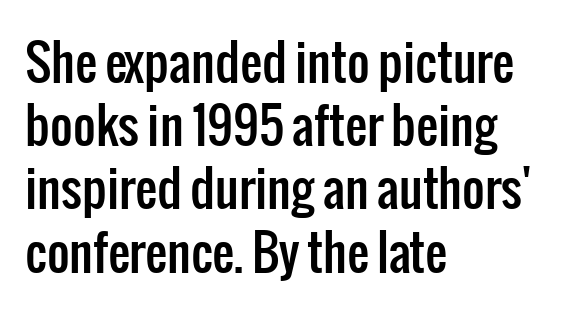
{"serif": "no", "italic": "no", "width": "condensed", "stroke_contrast": "low", "x_height": "medium", "monospaced": "no", "underline": "no", "align": "left", "line_spacing": "normal", "line_spacing_ratio": 1.29, "letter_spacing": "normal", "letter_spacing_em": 0.0, "glyph_px": 49}
